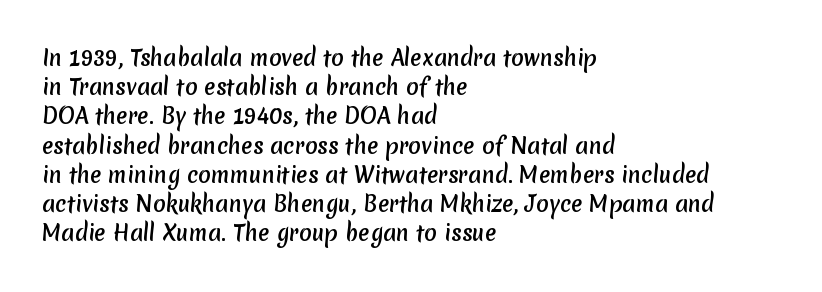
{"bold": "yes", "underline": "no", "align": "left", "line_spacing": "normal", "line_spacing_ratio": 1.39, "letter_spacing": "normal", "letter_spacing_em": 0.0, "glyph_px": 21}
